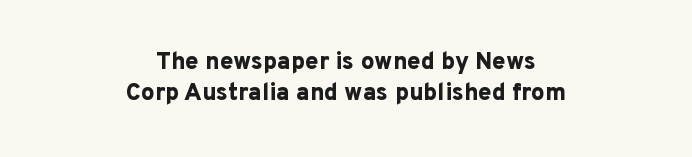
The image shows 24 px bold type, upright; set centered, normal line spacing (1.28x), normal letter spacing, not underlined.
